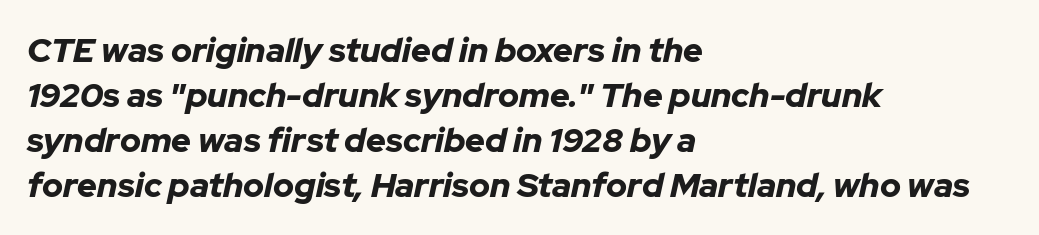
Q: Is the text bold? A: Yes.
Q: Is the text italic (slanted)? A: Yes, it leans right by about 12 degrees.
Q: Is the text underlined? A: No.
Q: How is the paragraph aligned? A: Left-aligned.
Q: Is the spacing between letters normal or unusually wide? A: Normal.
Q: Is the spacing between lines tight, normal or loose? A: Normal.
Q: Width (condensed, normal, or wide)? A: Normal.
Q: Stroke contrast? A: Low.
Q: x-height? A: Medium.
Q: Monospaced? A: No.
